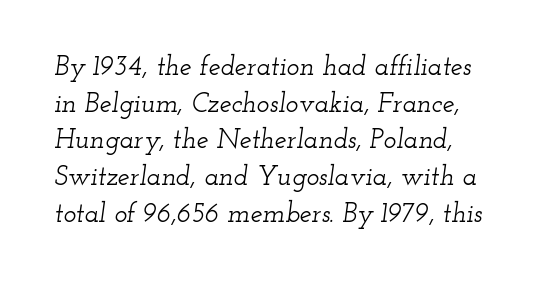
The image shows 27 px text type, italic (leaning right); set normal line spacing (1.36x), normal letter spacing, not underlined.
